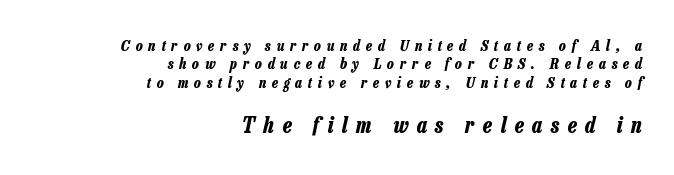
Q: Is the text bold? A: Yes.
Q: Is the text italic (slanted)? A: Yes, it leans right by about 13 degrees.
Q: Is the text underlined? A: No.
Q: How is the paragraph aligned? A: Right-aligned.
Q: Is the spacing between letters normal or unusually wide? A: Unusually wide.
Q: Which block of text is set in a larger size, the first (top) or the second (bottom)? A: The second (bottom) one.
